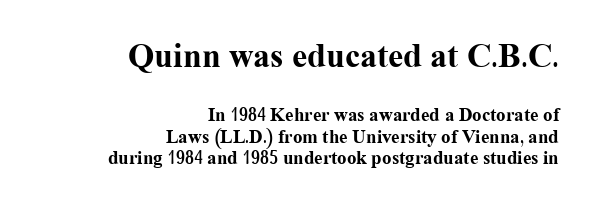
Strong, thick strokes mark this as bold type. The axis of the letterforms is exactly vertical. The tracking reads as untouched default to a designer's eye. The characters display serif detailing at their extremities. Reading down the block, your eye finds every line finishing at a fixed right position. Each letter keeps its own natural width here, so spacing adapts to shape.
